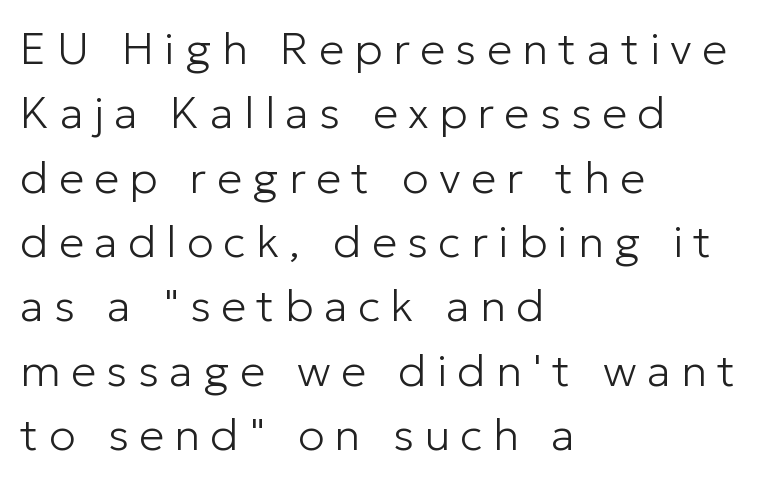
{"serif": "no", "italic": "no", "bold": "no", "weight": "light", "width": "normal", "stroke_contrast": "low", "x_height": "medium", "monospaced": "no", "underline": "no", "align": "left", "line_spacing": "normal", "line_spacing_ratio": 1.43, "letter_spacing": "wide", "letter_spacing_em": 0.23, "glyph_px": 45}
